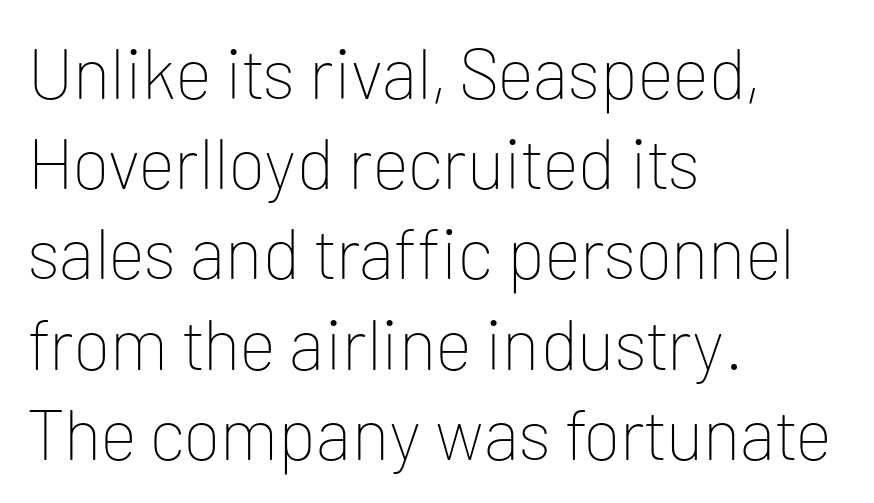
The image shows 71 px thin sans-serif type, upright; set left-aligned, normal line spacing (1.27x), normal letter spacing, not underlined; low stroke contrast and a medium x-height.
